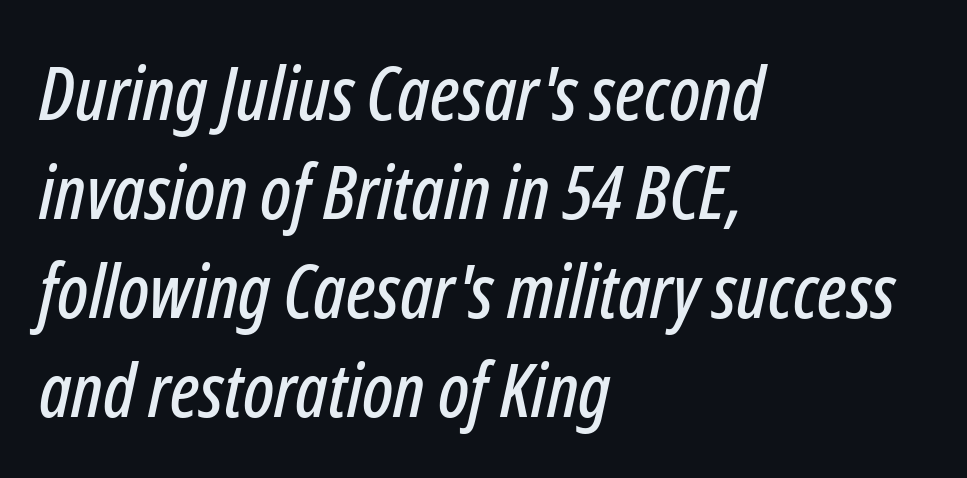
Q: Is the text italic (slanted)? A: Yes, it leans right by about 12 degrees.
Q: Is the text underlined? A: No.
Q: How is the paragraph aligned? A: Left-aligned.
Q: Is the spacing between letters normal or unusually wide? A: Normal.
Q: Is the spacing between lines tight, normal or loose? A: Normal.
Q: Width (condensed, normal, or wide)? A: Condensed.
Q: Stroke contrast? A: Low.
Q: x-height? A: Medium.
Q: Monospaced? A: No.
